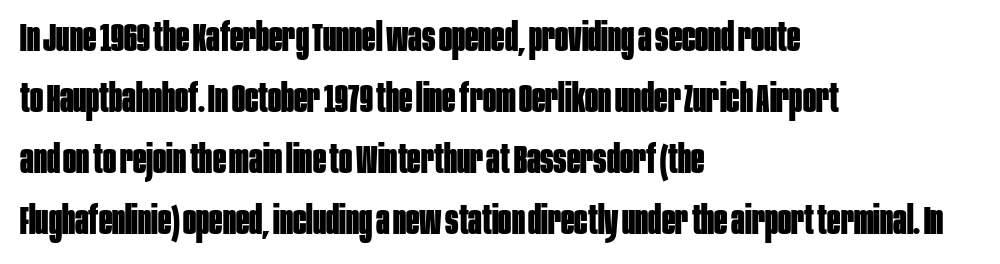
{"serif": "no", "italic": "no", "bold": "yes", "weight": "bold", "width": "condensed", "stroke_contrast": "low", "x_height": "large", "monospaced": "no", "underline": "no", "align": "left", "line_spacing": "normal", "line_spacing_ratio": 1.56, "letter_spacing": "normal", "letter_spacing_em": 0.0, "glyph_px": 39}
